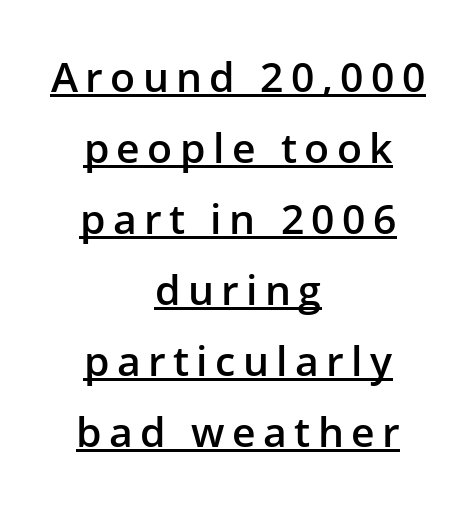
This sample is center-justified, so both line endings float freely. Honestly, the underline is the first thing you notice here. Proportional: the letters do not fall into vertical columns. The typography opts for an upright posture over an oblique one.
